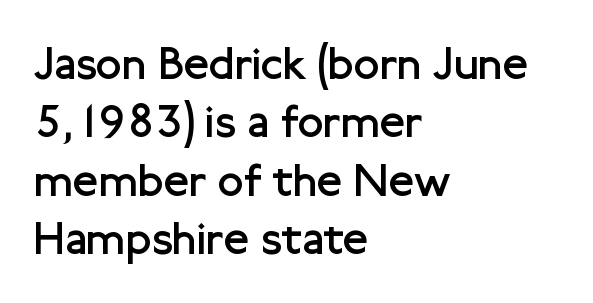
The typography opts for an upright posture over an oblique one. Clear beneath every line of the passage. Stroke mass is kept to a normal reading level or below. Letter spacing: default.
